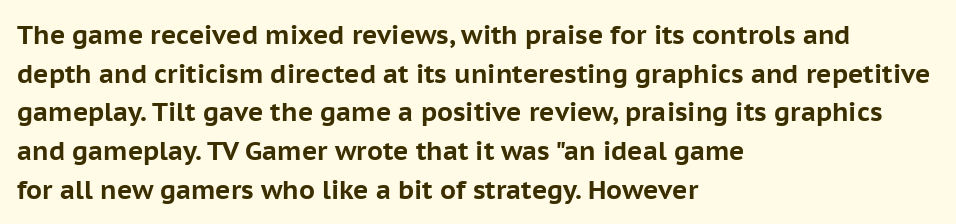
Leading: standard. Glyph-to-glyph distance matches everyday printed text. The face used here has the dense, thick strokes of a bold. These lines stack with their left ends in a neat column.
